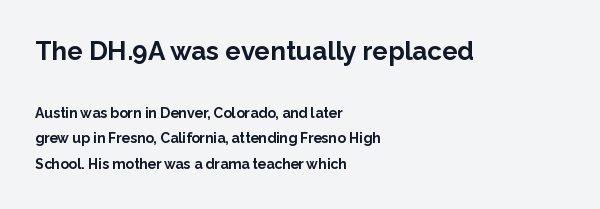
Q: Is the text bold? A: Yes.
Q: Is the text italic (slanted)? A: No, it is upright.
Q: Is the text underlined? A: No.
Q: How is the paragraph aligned? A: Left-aligned.
Q: Is the spacing between letters normal or unusually wide? A: Normal.
Q: Which block of text is set in a larger size, the first (top) or the second (bottom)? A: The first (top) one.
